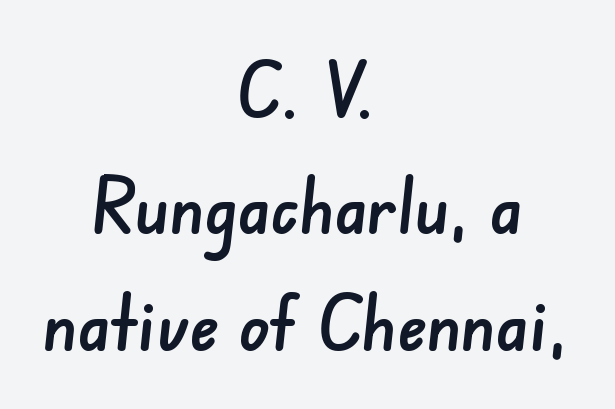
{"serif": "no", "width": "normal", "stroke_contrast": "low", "x_height": "small", "monospaced": "no", "underline": "no", "align": "center", "line_spacing": "normal", "line_spacing_ratio": 1.51, "letter_spacing": "normal", "letter_spacing_em": 0.0, "glyph_px": 77}
